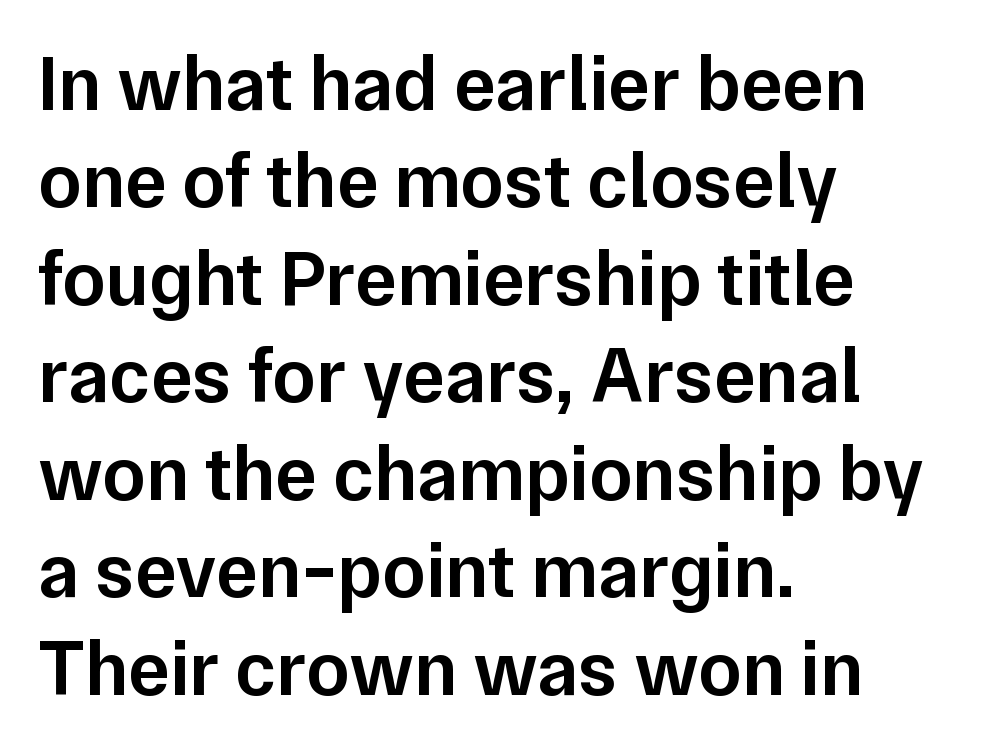
The image shows 78 px semibold sans-serif type, upright; set left-aligned, normal line spacing (1.25x), normal letter spacing, not underlined; low stroke contrast and a medium x-height.
